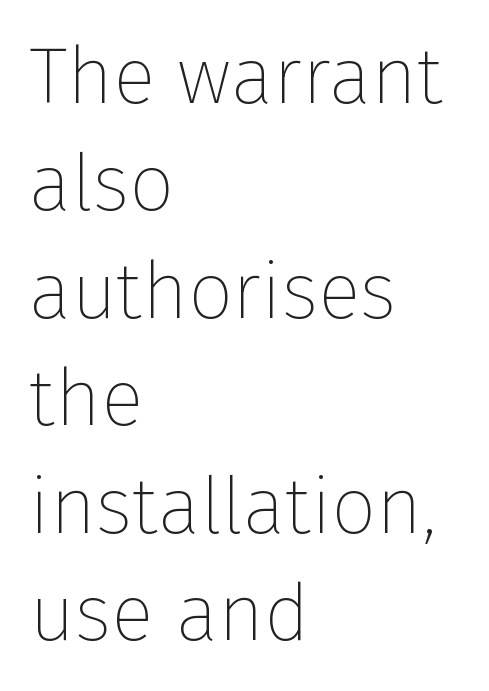
The image shows 79 px thin sans-serif type, upright; set left-aligned, normal line spacing (1.36x), normal letter spacing, not underlined; low stroke contrast and a medium x-height.
